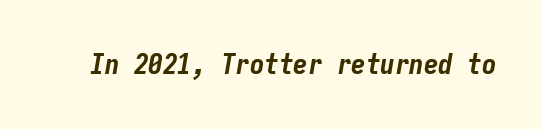
The image shows 29 px bold, condensed type, italic (leaning right), monospaced; set normal letter spacing, not underlined; low stroke contrast and a medium x-height.
